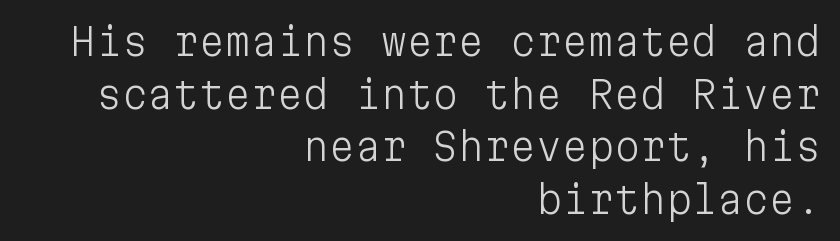
{"serif": "no", "italic": "no", "bold": "no", "weight": "light", "width": "normal", "stroke_contrast": "low", "x_height": "medium", "monospaced": "yes", "underline": "no", "align": "right", "line_spacing": "normal", "line_spacing_ratio": 1.42, "letter_spacing": "normal", "letter_spacing_em": 0.0, "glyph_px": 37}
